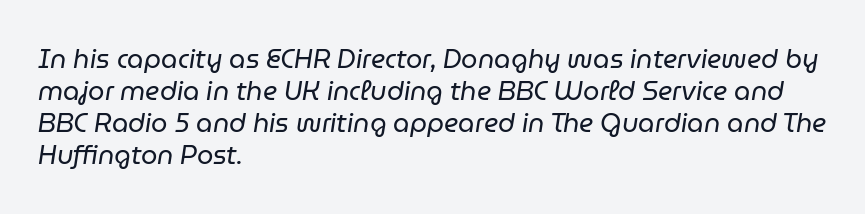
{"italic": "yes", "lean": "right", "slant_degrees": 9, "bold": "no", "underline": "no", "align": "left", "line_spacing_ratio": 1.23, "letter_spacing": "normal", "letter_spacing_em": 0.0, "glyph_px": 26}
